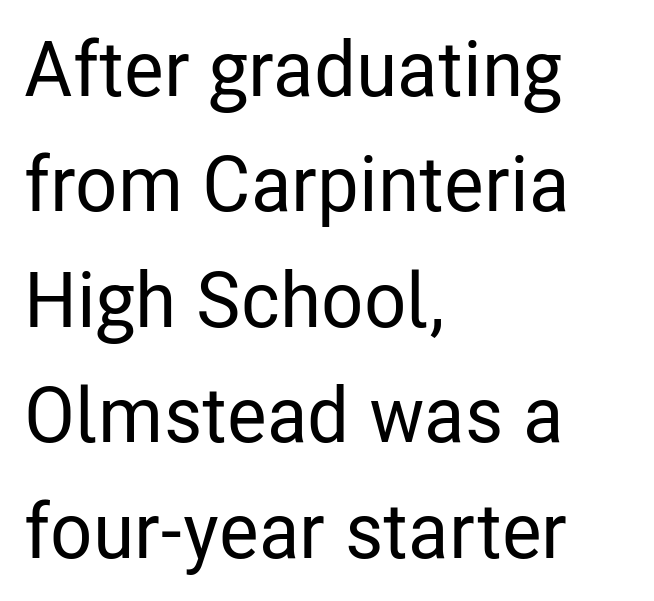
Spacing verdict: proportional, widths tailored to each character. Characters follow at the spacing the type designer built in. Check the space under the baseline: it is left empty. The font's upright variant was chosen for this text. The font family rendered here belongs to the sans-serif group.
